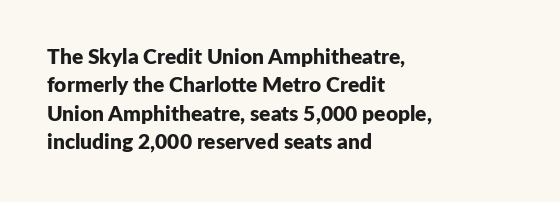
{"italic": "no", "bold": "yes", "underline": "no", "align": "left", "line_spacing": "normal", "line_spacing_ratio": 1.35, "letter_spacing": "normal", "letter_spacing_em": 0.0, "glyph_px": 21}
